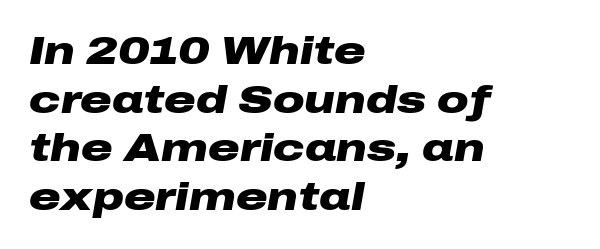
The image shows 39 px heavy, wide type, italic (leaning right); set left-aligned, normal line spacing (1.25x), normal letter spacing, not underlined; low stroke contrast and a medium x-height.
